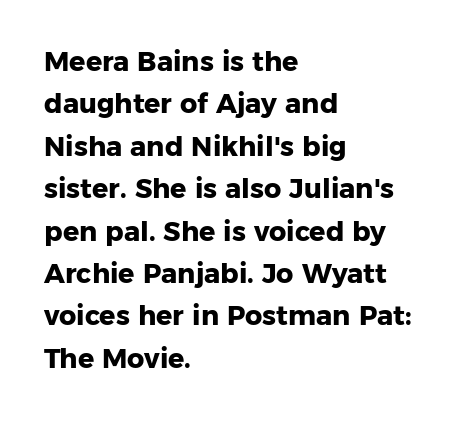
{"italic": "no", "bold": "yes", "underline": "no", "align": "left", "line_spacing": "normal", "line_spacing_ratio": 1.57, "letter_spacing": "normal", "letter_spacing_em": 0.0, "glyph_px": 27}
